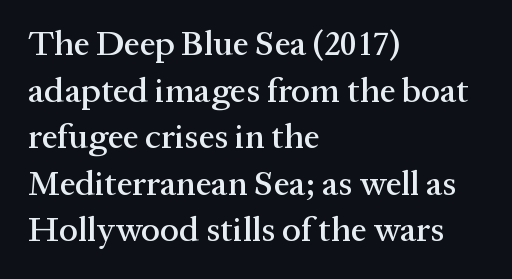
Type style note: has serifs. The rendering uses a moderate line-height, typical for paragraphs. The letters advance in unequal steps, a hallmark of proportional type. Quick note: underline off. Posture: vertical. This sample uses plain, unmodified letter spacing.
